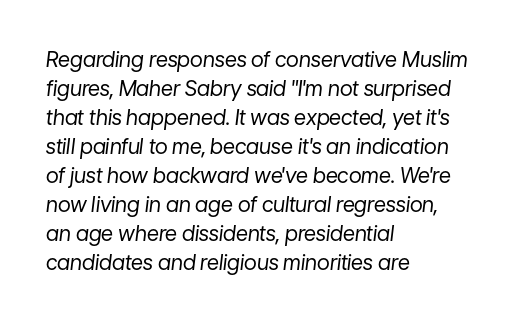
{"italic": "yes", "lean": "right", "slant_degrees": 7, "bold": "no", "underline": "no", "align": "left", "line_spacing": "normal", "line_spacing_ratio": 1.38, "letter_spacing": "normal", "letter_spacing_em": 0.0, "glyph_px": 21}
